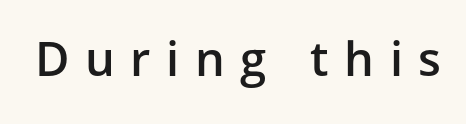
The image shows 47 px semibold sans-serif type, upright; set unusually wide letter spacing (+0.33 em), not underlined; low stroke contrast and a medium x-height.
